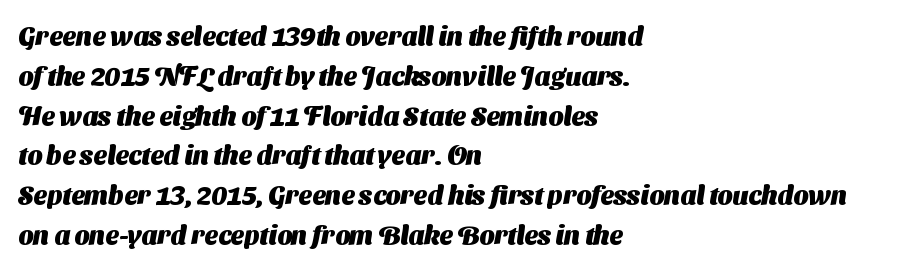
Q: Is the text bold? A: Yes.
Q: Is the text underlined? A: No.
Q: How is the paragraph aligned? A: Left-aligned.
Q: Is the spacing between letters normal or unusually wide? A: Normal.
Q: Is the spacing between lines tight, normal or loose? A: Normal.
